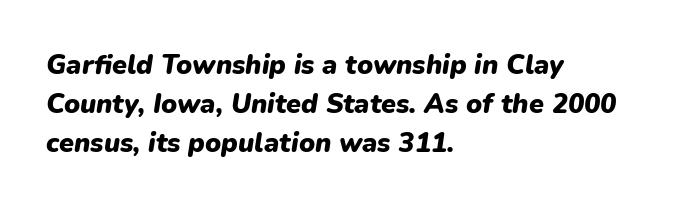
Q: Is the text bold? A: Yes.
Q: Is the text italic (slanted)? A: Yes, it leans right by about 9 degrees.
Q: Is the text underlined? A: No.
Q: How is the paragraph aligned? A: Left-aligned.
Q: Is the spacing between letters normal or unusually wide? A: Normal.
Q: Is the spacing between lines tight, normal or loose? A: Normal.
